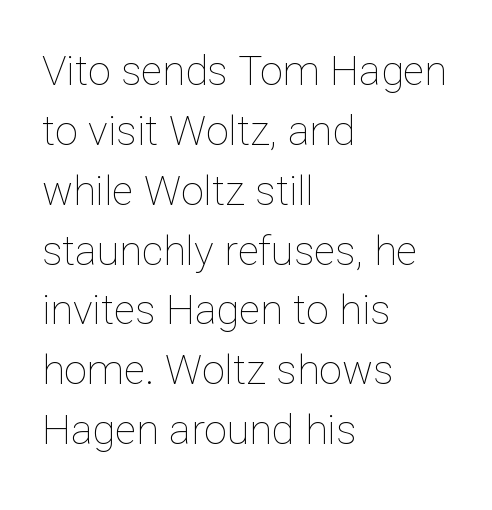
Q: Is the text bold? A: No.
Q: Is the text italic (slanted)? A: No, it is upright.
Q: Is the text underlined? A: No.
Q: How is the paragraph aligned? A: Left-aligned.
Q: Is the spacing between letters normal or unusually wide? A: Normal.
Q: Is the spacing between lines tight, normal or loose? A: Normal.
Q: Width (condensed, normal, or wide)? A: Normal.
Q: Stroke contrast? A: Low.
Q: x-height? A: Medium.
Q: Monospaced? A: No.
